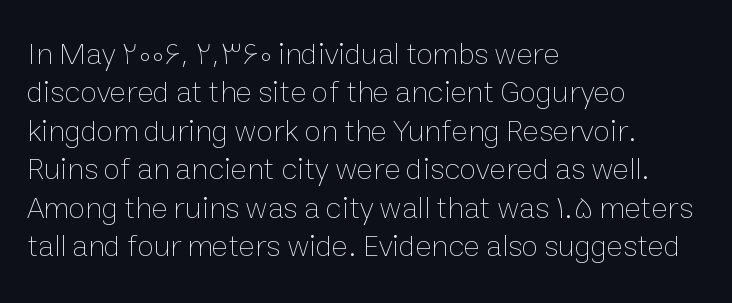
The image shows 31 px thin type, upright; set left-aligned, line spacing 1.24x, normal letter spacing, not underlined; low stroke contrast and a medium x-height.
